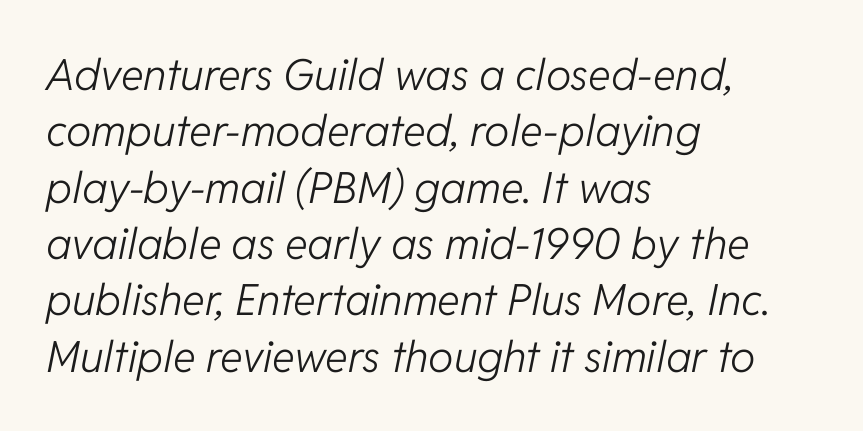
Q: Is the text bold? A: No.
Q: Is the text italic (slanted)? A: Yes, it leans right by about 11 degrees.
Q: Is the text underlined? A: No.
Q: How is the paragraph aligned? A: Left-aligned.
Q: Is the spacing between letters normal or unusually wide? A: Normal.
Q: Is the spacing between lines tight, normal or loose? A: Normal.
Q: Width (condensed, normal, or wide)? A: Normal.
Q: Stroke contrast? A: Low.
Q: x-height? A: Medium.
Q: Monospaced? A: No.
